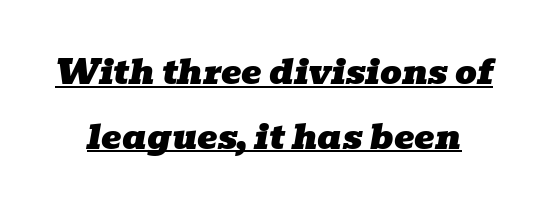
The glyphs look as if they've been sheared to an angle. Check where the strokes stop: tiny serifs finish them off. Students, note that the glyphs here touch the page at normal intervals. The letters advance in unequal steps, a hallmark of proportional type. Has an underline been added? It has.
